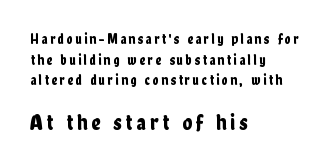
{"italic": "no", "underline": "no", "align": "left", "line_spacing": "normal", "line_spacing_ratio": 1.47, "larger_block": "second", "size_ratio": 1.57, "glyph_px": 22}
